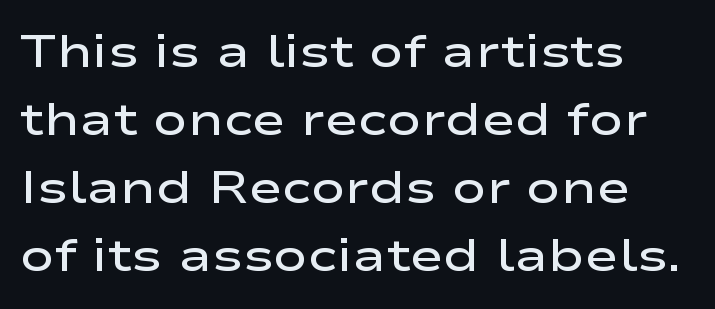
{"serif": "no", "italic": "no", "bold": "semi", "weight": "semibold", "width": "wide", "stroke_contrast": "low", "x_height": "medium", "monospaced": "no", "underline": "no", "align": "left", "line_spacing": "normal", "line_spacing_ratio": 1.48, "letter_spacing": "normal", "letter_spacing_em": 0.0, "glyph_px": 46}
